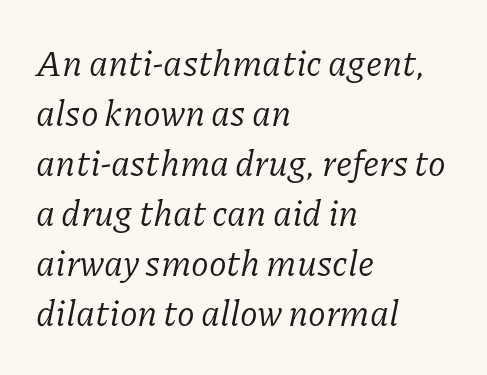
Quick note: underline off. The tracking reads as untouched default to a designer's eye. One glance says typical: line gaps are just what's usual. Would a proofreader flag this as italicized? Yes. The face used here is proportionally spaced, like ordinary book or web type.
